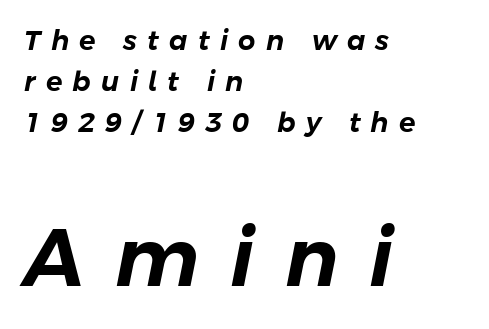
{"italic": "yes", "lean": "right", "slant_degrees": 11, "width": "normal", "stroke_contrast": "low", "x_height": "medium", "monospaced": "no", "underline": "no", "align": "left", "line_spacing": "normal", "line_spacing_ratio": 1.52, "letter_spacing": "wide", "letter_spacing_em": 0.38, "larger_block": "second", "size_ratio": 2.96, "glyph_px": 80}
